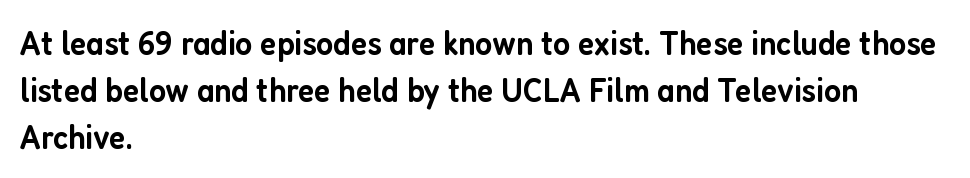
{"serif": "no", "italic": "no", "bold": "semi", "weight": "semibold", "width": "condensed", "stroke_contrast": "low", "x_height": "medium", "monospaced": "no", "underline": "no", "align": "left", "line_spacing": "normal", "line_spacing_ratio": 1.34, "letter_spacing": "normal", "letter_spacing_em": 0.0, "glyph_px": 35}
